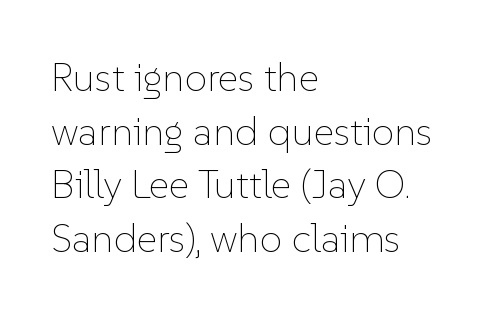
Notice how descenders clear the ascenders below comfortably — that's standard leading. Letter spacing: default. Quick note: not italic, upright. Horizontally, the lines are justified to the leading edge only. Underline: absent.
